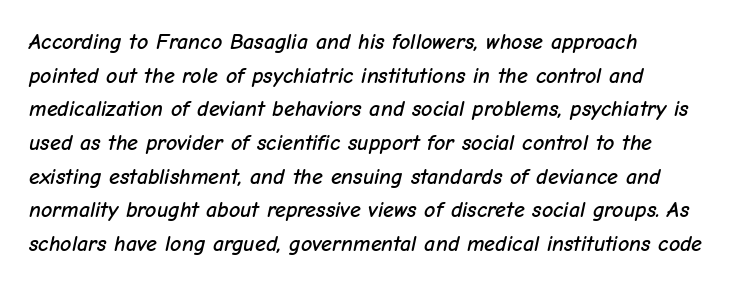
The image shows 22 px text type, italic (leaning right); set left-aligned, normal line spacing (1.53x), normal letter spacing, not underlined.
